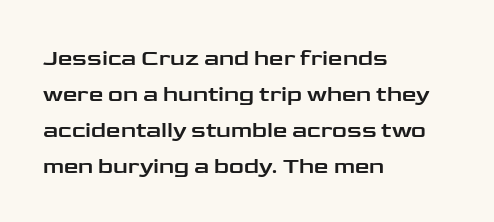
{"italic": "no", "underline": "no", "align": "left", "line_spacing": "normal", "line_spacing_ratio": 1.56, "letter_spacing": "normal", "letter_spacing_em": 0.0, "glyph_px": 23}
